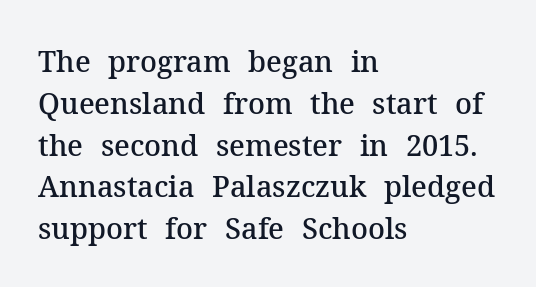
Q: Is the text bold? A: Semi-bold.
Q: Is the text italic (slanted)? A: No, it is upright.
Q: Is the typeface a serif or a sans-serif typeface? A: Serif.
Q: Is the text underlined? A: No.
Q: How is the paragraph aligned? A: Left-aligned.
Q: Is the spacing between letters normal or unusually wide? A: Normal.
Q: Is the spacing between lines tight, normal or loose? A: Normal.
Q: Width (condensed, normal, or wide)? A: Normal.
Q: Stroke contrast? A: Medium.
Q: x-height? A: Medium.
Q: Monospaced? A: No.
